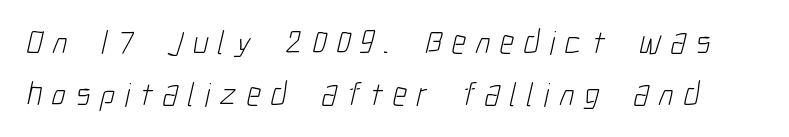
Honestly, the letter spacing is so wide it's the main thing you notice. The font family rendered here belongs to the sans-serif group. Looks like regular typesetting: each glyph gets only the width it needs. Each row of text sits above clean, open space. Horizontal bands of white between lines are of average thickness.
